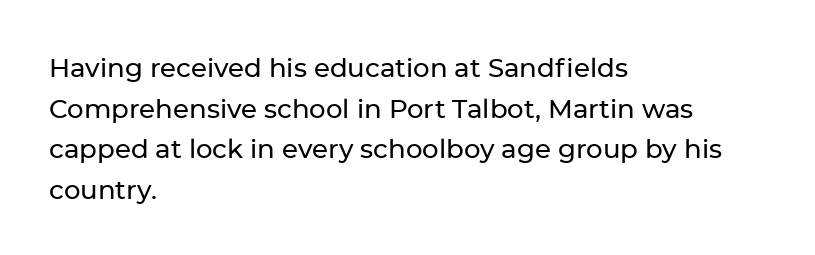
The image shows 26 px text type, upright; set left-aligned, normal line spacing (1.56x), normal letter spacing, not underlined.
